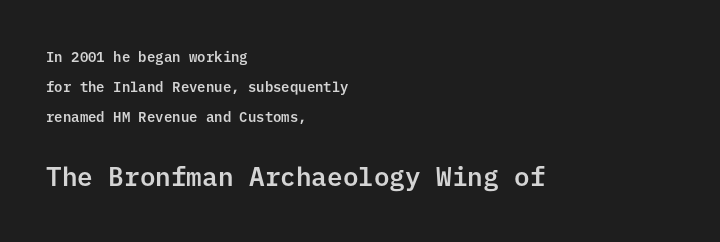
{"italic": "no", "underline": "no", "align": "left", "line_spacing": "loose", "line_spacing_ratio": 2.13, "letter_spacing": "normal", "letter_spacing_em": 0.0, "larger_block": "second", "size_ratio": 1.86, "glyph_px": 26}
